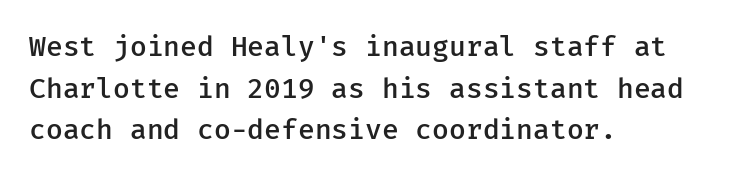
{"serif": "no", "italic": "no", "bold": "semi", "weight": "semibold", "width": "normal", "stroke_contrast": "low", "x_height": "medium", "underline": "no", "align": "left", "line_spacing": "normal", "line_spacing_ratio": 1.49, "letter_spacing": "normal", "letter_spacing_em": 0.0, "glyph_px": 28}
